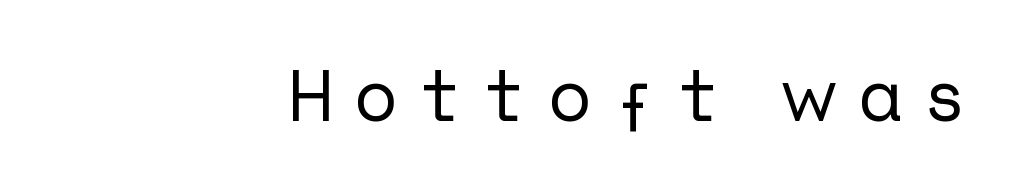
Characters follow at a spacing far wider than the type designer built in. Layout note: lines flush right. The text was rendered using a sans face with plain stroke endings. Honestly, there is no underline to notice here at all.
